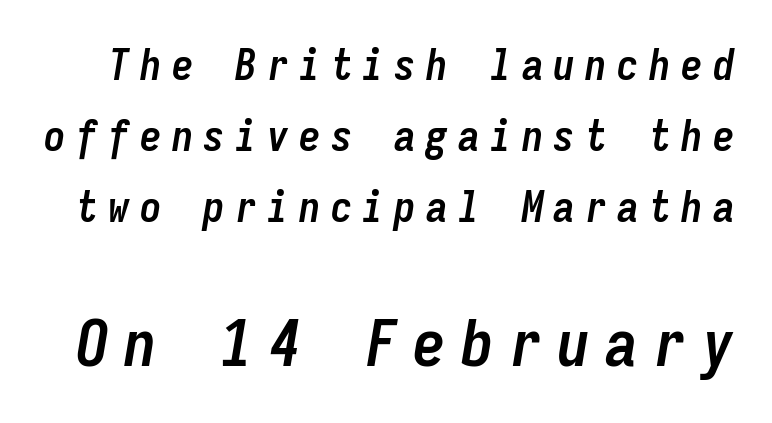
Q: Is the text bold? A: Yes.
Q: Is the text italic (slanted)? A: Yes, it leans right by about 9 degrees.
Q: Is the text underlined? A: No.
Q: Is the spacing between letters normal or unusually wide? A: Unusually wide.
Q: Is the spacing between lines tight, normal or loose? A: Normal.
Q: Which block of text is set in a larger size, the first (top) or the second (bottom)? A: The second (bottom) one.
Q: Width (condensed, normal, or wide)? A: Condensed.
Q: Stroke contrast? A: Low.
Q: x-height? A: Medium.
Q: Monospaced? A: Yes.
